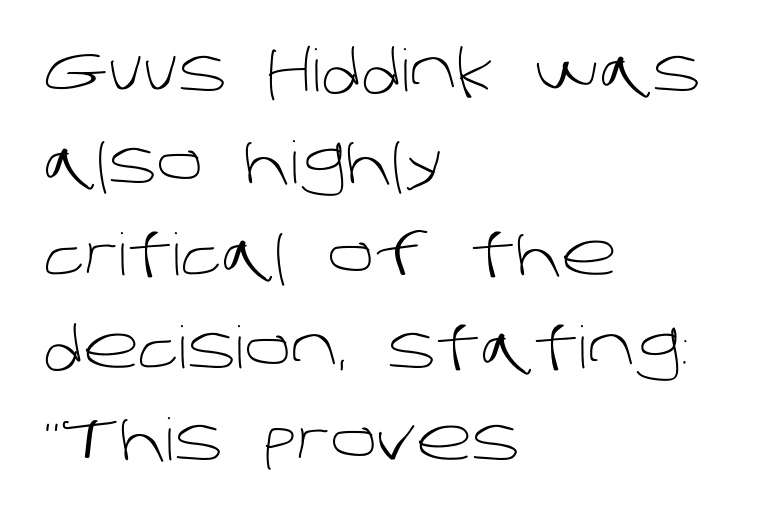
Q: Is the text bold? A: No.
Q: Is the typeface a serif or a sans-serif typeface? A: Sans-serif.
Q: Is the text underlined? A: No.
Q: How is the paragraph aligned? A: Left-aligned.
Q: Is the spacing between letters normal or unusually wide? A: Normal.
Q: Is the spacing between lines tight, normal or loose? A: Normal.
Q: Width (condensed, normal, or wide)? A: Normal.
Q: Stroke contrast? A: Low.
Q: x-height? A: Large.
Q: Monospaced? A: No.
